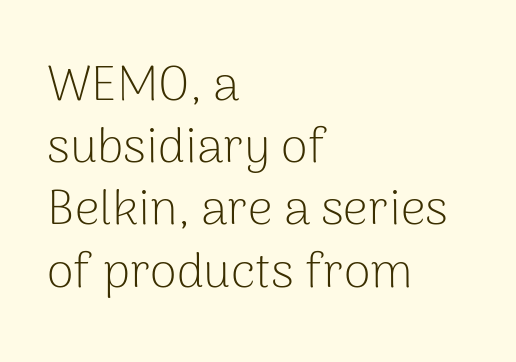
Q: Is the text bold? A: No.
Q: Is the text italic (slanted)? A: No, it is upright.
Q: Is the typeface a serif or a sans-serif typeface? A: Sans-serif.
Q: Is the text underlined? A: No.
Q: How is the paragraph aligned? A: Left-aligned.
Q: Is the spacing between letters normal or unusually wide? A: Normal.
Q: Is the spacing between lines tight, normal or loose? A: Normal.
Q: Width (condensed, normal, or wide)? A: Normal.
Q: Stroke contrast? A: Low.
Q: x-height? A: Medium.
Q: Monospaced? A: No.
